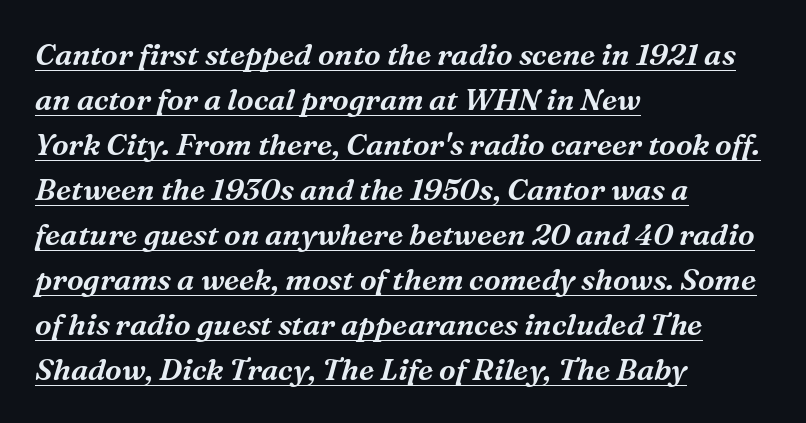
Think of a printed novel: that variable character pitch is what you see here. Look at the tracking — it's just the regular setting, nothing added. Regarding serifs, this sample has them. This is oblique type, the kind used for emphasis or titles.
